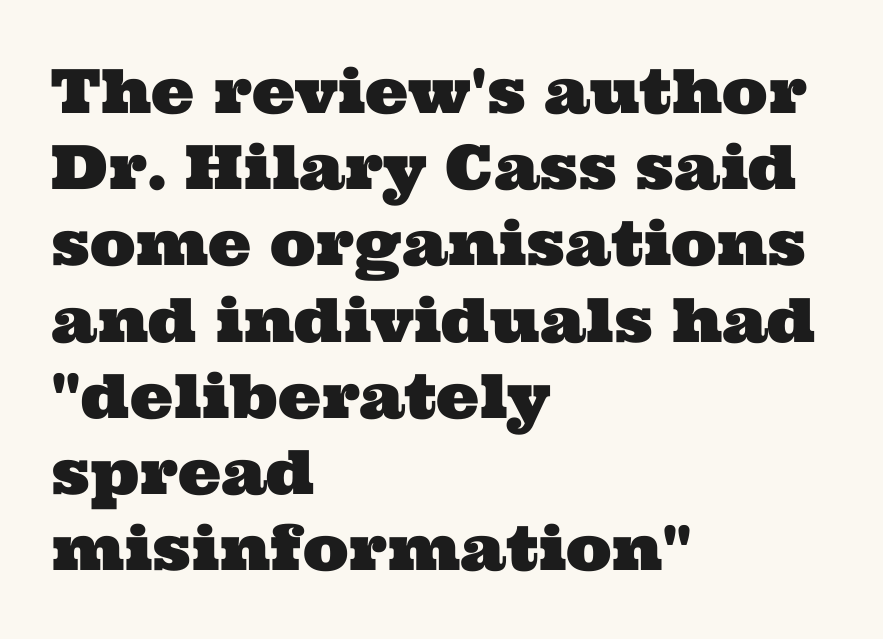
Q: Is the typeface a serif or a sans-serif typeface? A: Serif.
Q: Is the text underlined? A: No.
Q: How is the paragraph aligned? A: Left-aligned.
Q: Is the spacing between letters normal or unusually wide? A: Normal.
Q: Is the spacing between lines tight, normal or loose? A: Normal.
Q: Width (condensed, normal, or wide)? A: Wide.
Q: Stroke contrast? A: Medium.
Q: x-height? A: Medium.
Q: Monospaced? A: No.
